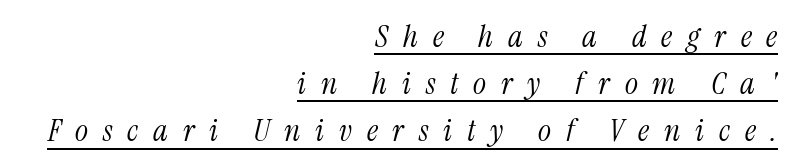
{"serif": "yes", "italic": "yes", "lean": "right", "slant_degrees": 13, "bold": "no", "weight": "light", "width": "condensed", "stroke_contrast": "medium", "x_height": "medium", "monospaced": "no", "underline": "yes", "align": "right", "line_spacing": "normal", "line_spacing_ratio": 1.52, "letter_spacing": "wide", "letter_spacing_em": 0.48, "glyph_px": 31}
